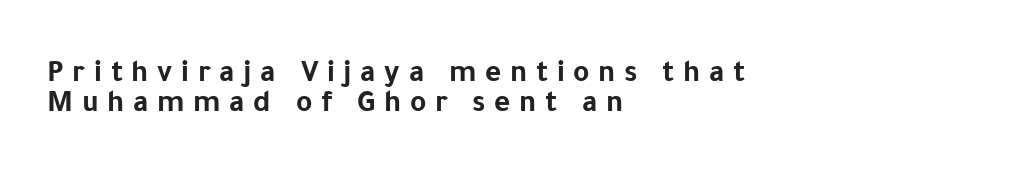
{"serif": "no", "italic": "no", "bold": "yes", "weight": "bold", "width": "normal", "stroke_contrast": "low", "x_height": "medium", "monospaced": "no", "underline": "no", "align": "left", "line_spacing": "tight", "line_spacing_ratio": 0.96, "letter_spacing": "wide", "letter_spacing_em": 0.28, "glyph_px": 31}
